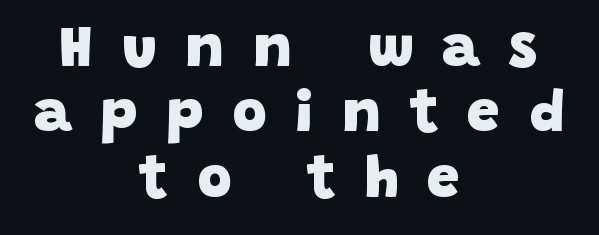
Q: Is the text bold? A: Yes.
Q: Is the typeface a serif or a sans-serif typeface? A: Sans-serif.
Q: Is the text underlined? A: No.
Q: How is the paragraph aligned? A: Centered.
Q: Is the spacing between letters normal or unusually wide? A: Unusually wide.
Q: Is the spacing between lines tight, normal or loose? A: Tight.
Q: Width (condensed, normal, or wide)? A: Normal.
Q: Stroke contrast? A: Low.
Q: x-height? A: Large.
Q: Monospaced? A: No.
